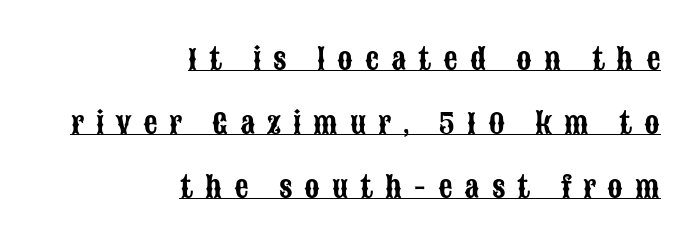
The passage shown is typed in a proportional face where columns would drift. A typesetter would call this leading open, well beyond the default. Decoration check: the copy is underlined. Is the block centered? No — it sits flush against the right margin. Designer's note — italics off, roman on. The passage shown is typeset with a sans-serif family.
